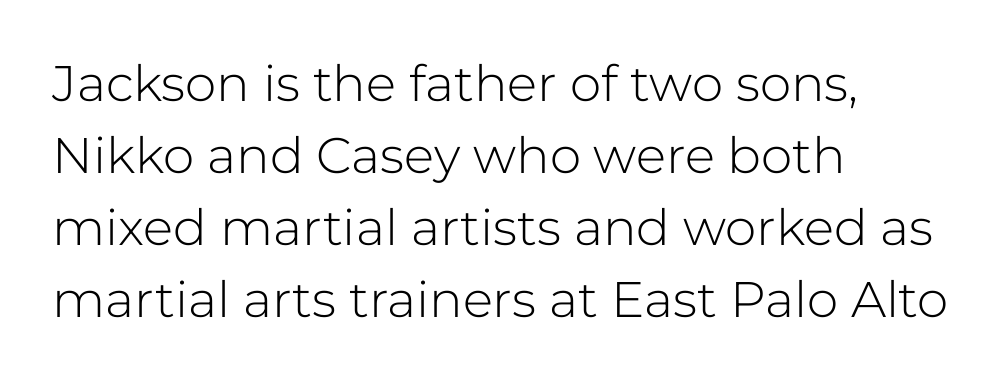
Q: Is the text bold? A: No.
Q: Is the text italic (slanted)? A: No, it is upright.
Q: Is the typeface a serif or a sans-serif typeface? A: Sans-serif.
Q: Is the text underlined? A: No.
Q: How is the paragraph aligned? A: Left-aligned.
Q: Is the spacing between letters normal or unusually wide? A: Normal.
Q: Is the spacing between lines tight, normal or loose? A: Normal.
Q: Width (condensed, normal, or wide)? A: Normal.
Q: Stroke contrast? A: Low.
Q: x-height? A: Medium.
Q: Monospaced? A: No.
